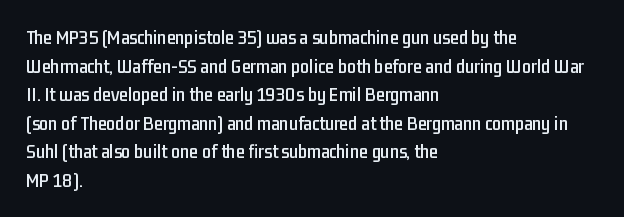
{"italic": "no", "underline": "no", "align": "left", "line_spacing": "normal", "line_spacing_ratio": 1.43, "letter_spacing": "normal", "letter_spacing_em": 0.0, "glyph_px": 20}
